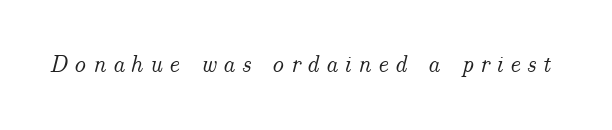
Characters follow at a spacing far wider than the type designer built in. Characters are canted at an angle relative to the baseline's perpendicular. The passage shown is not underscored anywhere.
